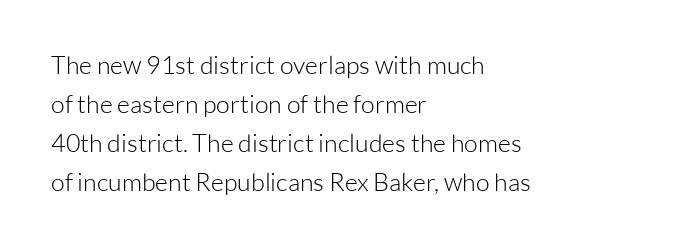
Q: Is the text bold? A: No.
Q: Is the text italic (slanted)? A: No, it is upright.
Q: Is the text underlined? A: No.
Q: How is the paragraph aligned? A: Left-aligned.
Q: Is the spacing between letters normal or unusually wide? A: Normal.
Q: Is the spacing between lines tight, normal or loose? A: Normal.
